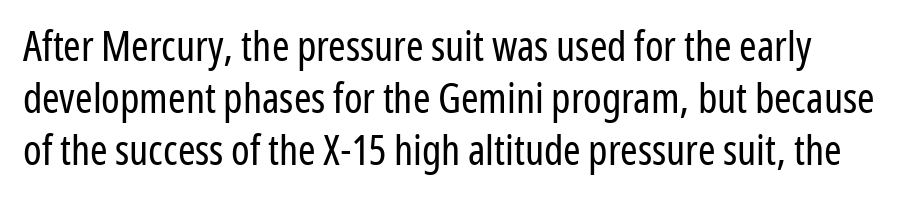
Note the varied advance widths — an 'i' is clearly narrower than an 'm'. Beneath every word, the page is bare. The weight would be labelled regular, book, light, or lighter still. Letter spacing: default. Posture: straight, roman, zero tilt.
